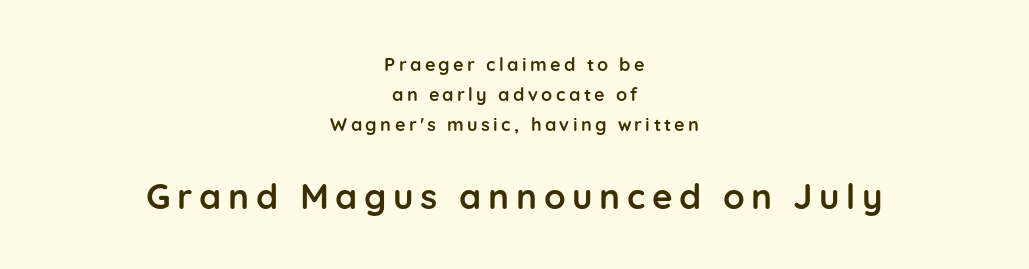
Q: Is the text bold? A: Yes.
Q: Is the text italic (slanted)? A: No, it is upright.
Q: Is the typeface a serif or a sans-serif typeface? A: Sans-serif.
Q: Is the text underlined? A: No.
Q: How is the paragraph aligned? A: Centered.
Q: Is the spacing between lines tight, normal or loose? A: Normal.
Q: Which block of text is set in a larger size, the first (top) or the second (bottom)? A: The second (bottom) one.
Q: Width (condensed, normal, or wide)? A: Normal.
Q: Stroke contrast? A: Low.
Q: x-height? A: Medium.
Q: Monospaced? A: No.
